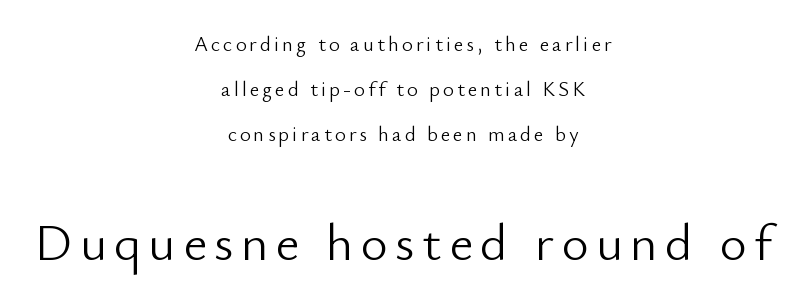
This sample has the flowing, uneven cadence of proportional lettering. Descender tails drop into unmarked territory. Weight: not bold — regular or lighter. Italic? Not at all — the glyphs are vertical. The composition opens small and finishes big.
